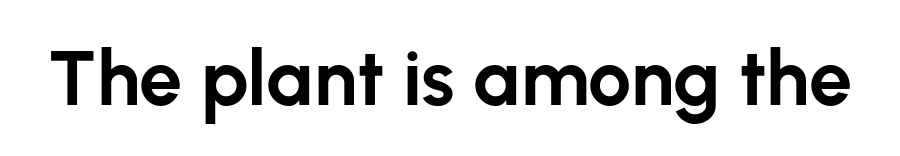
Q: Is the text bold? A: Yes.
Q: Is the text italic (slanted)? A: No, it is upright.
Q: Is the typeface a serif or a sans-serif typeface? A: Sans-serif.
Q: Is the text underlined? A: No.
Q: Is the spacing between letters normal or unusually wide? A: Normal.
Q: Width (condensed, normal, or wide)? A: Normal.
Q: Stroke contrast? A: Low.
Q: x-height? A: Medium.
Q: Monospaced? A: No.
